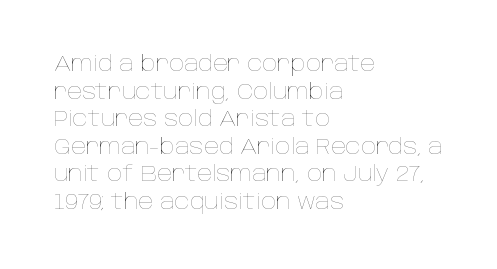
{"italic": "no", "bold": "no", "underline": "no", "align": "left", "line_spacing": "normal", "line_spacing_ratio": 1.31, "letter_spacing": "normal", "letter_spacing_em": 0.0, "glyph_px": 21}
